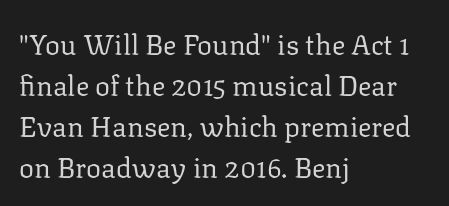
Upright lettering throughout. Reading down the block, your eye returns to a fixed left position each line. The vertical gap from one line to the next is medium. Between one letter and the next there's only the usual sliver of space. Note: serifs present on the glyphs.
